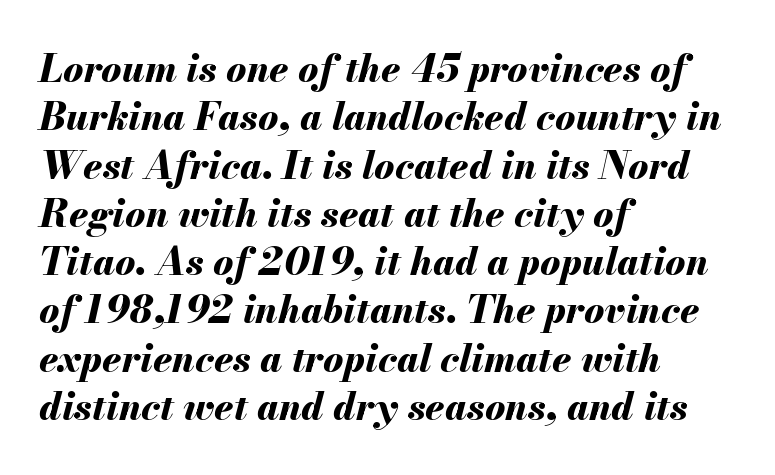
Notice how descenders clear the ascenders below comfortably — that's standard leading. If you drew a line through each stem, it would be angled. Short and long lines alike share a common starting point at left. Students, note that the glyphs here touch the page at normal intervals.
